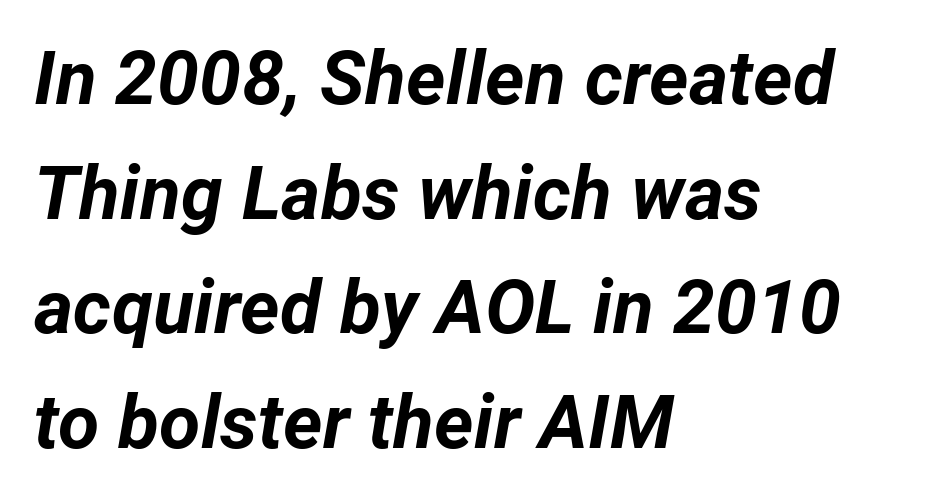
The image shows 75 px bold type, italic (leaning right); set left-aligned, normal line spacing (1.53x), normal letter spacing, not underlined; low stroke contrast and a medium x-height.
